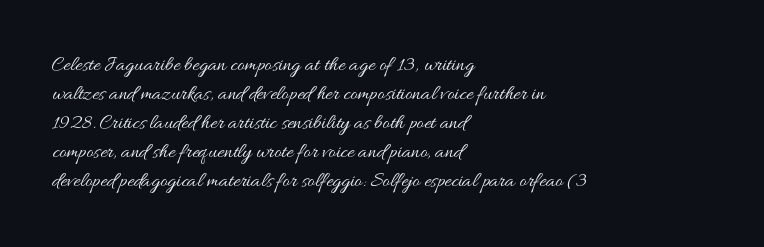
{"bold": "no", "underline": "no", "align": "left", "line_spacing": "normal", "line_spacing_ratio": 1.38, "letter_spacing": "normal", "letter_spacing_em": 0.0, "glyph_px": 21}
